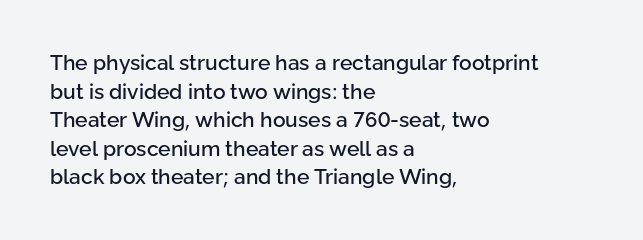
Q: Is the text italic (slanted)? A: No, it is upright.
Q: Is the text underlined? A: No.
Q: How is the paragraph aligned? A: Left-aligned.
Q: Is the spacing between letters normal or unusually wide? A: Normal.
Q: Is the spacing between lines tight, normal or loose? A: Normal.
